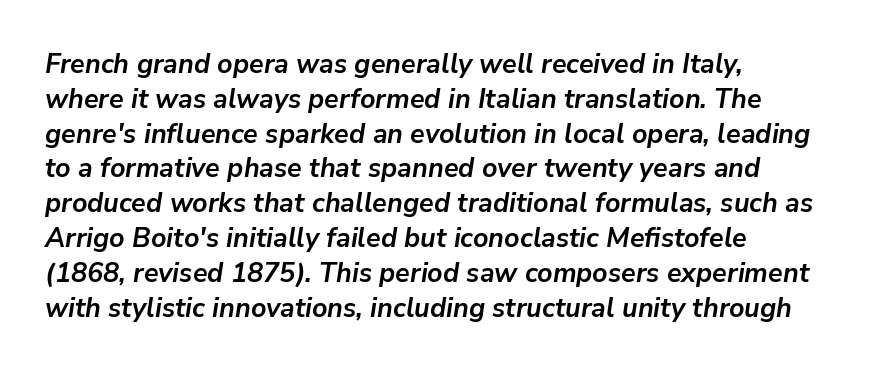
Rule under the text: the space is simply empty. The designer left line spacing at the default. Plenty of ink on the page — the face is bold. There's an unmistakable incline to the writing here. The compositor pushed each line to the left boundary.
